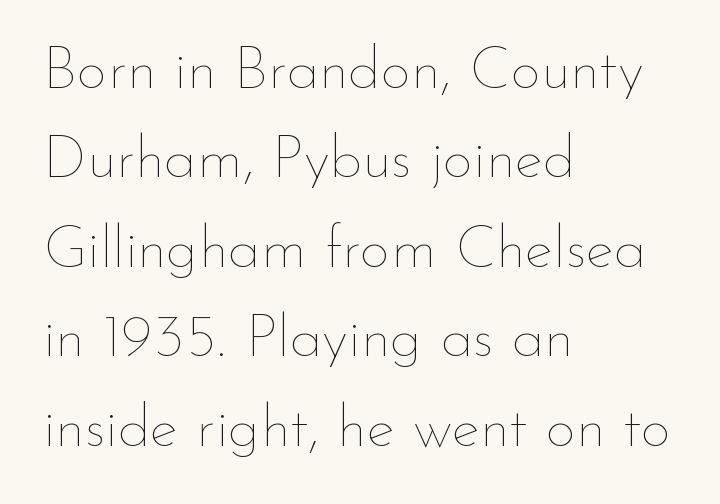
Q: Is the text bold? A: No.
Q: Is the text italic (slanted)? A: No, it is upright.
Q: Is the text underlined? A: No.
Q: How is the paragraph aligned? A: Left-aligned.
Q: Is the spacing between letters normal or unusually wide? A: Normal.
Q: Is the spacing between lines tight, normal or loose? A: Normal.
Q: Width (condensed, normal, or wide)? A: Normal.
Q: Stroke contrast? A: Low.
Q: x-height? A: Small.
Q: Monospaced? A: No.
